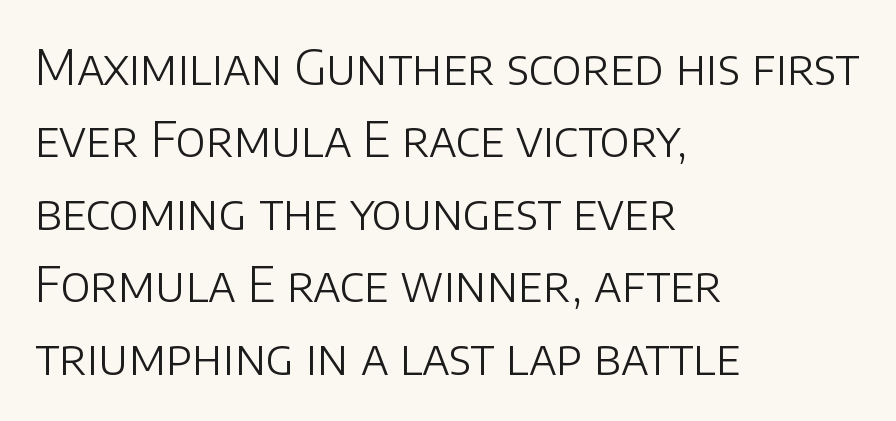
The paragraph shown leans on its left margin. Posture: upright roman. Descenders are the only things crossing below the line. Weight: regular or lighter. Spacing verdict: proportional, widths tailored to each character. The face used here is rendered with its standard letterfit.
